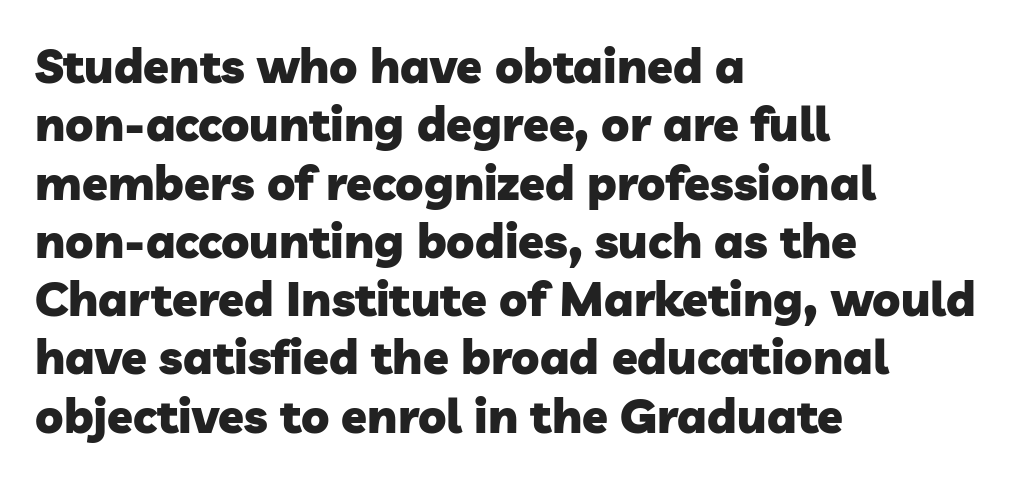
The sample has been set heavy, in full bold. Descender tails drop into unmarked territory. Short note: letters normally spaced. One-word summary of the alignment: left. Note: no serifs on the glyphs. Varying glyph widths throughout — classic text-font behaviour.
